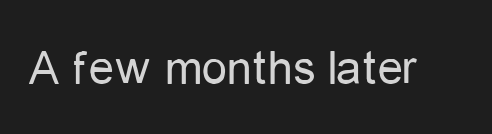
Q: Is the text bold? A: No.
Q: Is the text italic (slanted)? A: No, it is upright.
Q: Is the typeface a serif or a sans-serif typeface? A: Sans-serif.
Q: Is the text underlined? A: No.
Q: Is the spacing between letters normal or unusually wide? A: Normal.
Q: Width (condensed, normal, or wide)? A: Condensed.
Q: Stroke contrast? A: Low.
Q: x-height? A: Medium.
Q: Monospaced? A: No.
